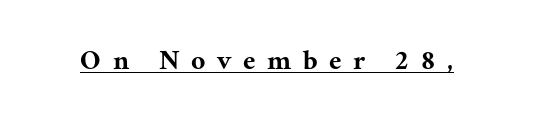
The image shows 31 px serif type, upright; set unusually wide letter spacing (+0.39 em), underlined; medium stroke contrast and a medium x-height.
